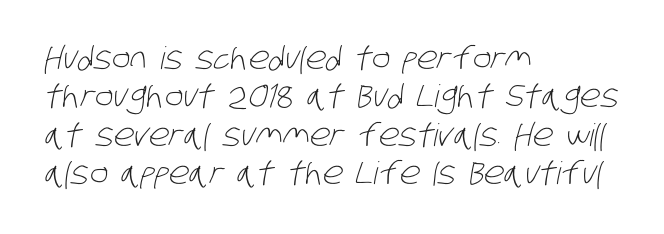
A clean baseline with only descenders dipping below it. Nope, no serifs anywhere on these letters. Here the glyphs are tracked normally, forming tight word shapes. No chunkiness to these letters — they're not bold.
